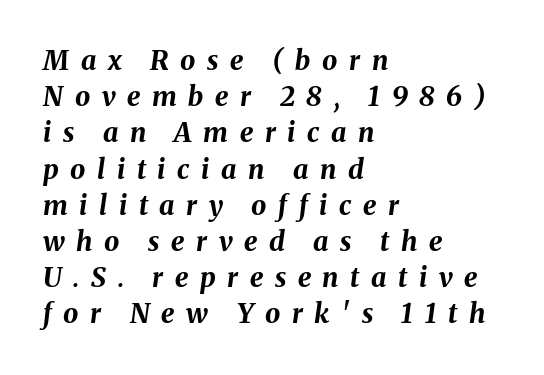
{"italic": "yes", "lean": "right", "slant_degrees": 8, "bold": "yes", "underline": "no", "align": "left", "line_spacing": "normal", "line_spacing_ratio": 1.34, "letter_spacing": "wide", "letter_spacing_em": 0.43, "glyph_px": 27}
